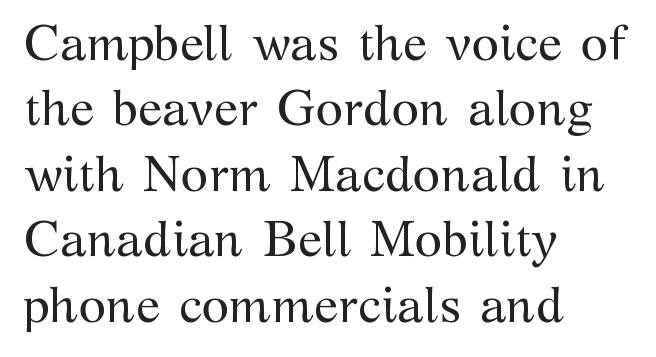
{"serif": "yes", "italic": "no", "bold": "no", "weight": "regular", "width": "normal", "stroke_contrast": "medium", "x_height": "medium", "monospaced": "no", "underline": "no", "align": "left", "line_spacing": "normal", "line_spacing_ratio": 1.31, "letter_spacing": "normal", "letter_spacing_em": 0.0, "glyph_px": 50}
